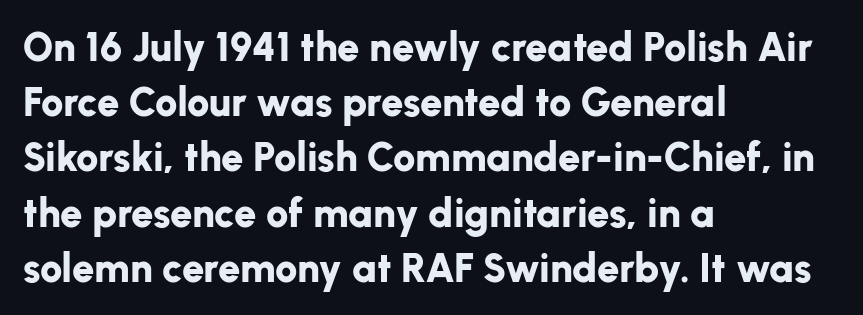
The image shows 40 px bold sans-serif type, upright; set left-aligned, normal line spacing (1.38x), normal letter spacing, not underlined; low stroke contrast and a medium x-height.
